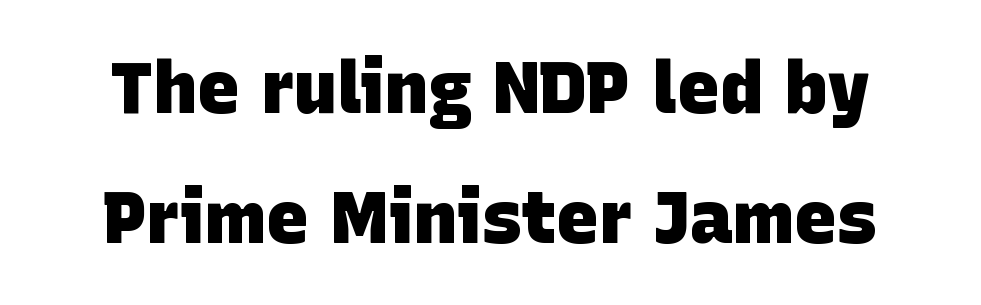
{"serif": "no", "bold": "yes", "weight": "heavy", "width": "normal", "stroke_contrast": "low", "x_height": "large", "monospaced": "no", "underline": "no", "line_spacing_ratio": 1.8, "letter_spacing": "normal", "letter_spacing_em": 0.0, "glyph_px": 72}
